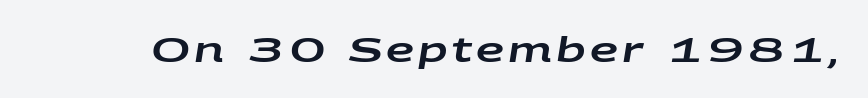
{"italic": "yes", "lean": "right", "slant_degrees": 9, "width": "wide", "stroke_contrast": "low", "x_height": "large", "monospaced": "no", "underline": "no", "glyph_px": 35}
